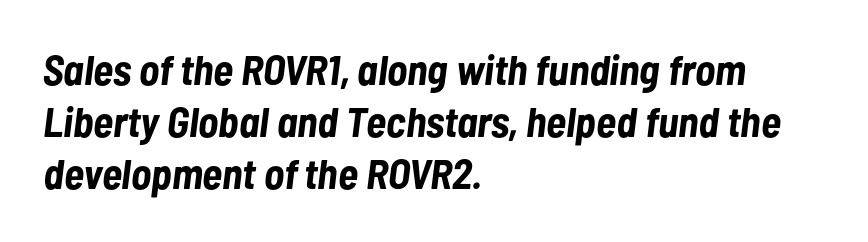
{"italic": "yes", "lean": "right", "slant_degrees": 7, "bold": "yes", "weight": "bold", "width": "condensed", "stroke_contrast": "low", "x_height": "medium", "monospaced": "no", "underline": "no", "align": "left", "line_spacing_ratio": 1.24, "letter_spacing": "normal", "letter_spacing_em": 0.0, "glyph_px": 42}
